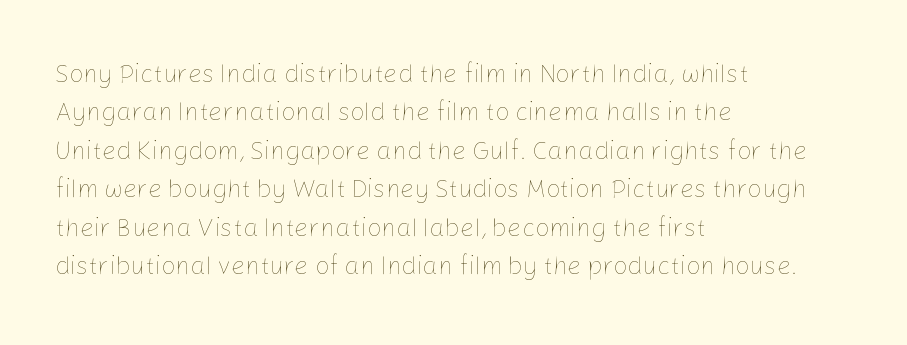
Q: Is the text bold? A: No.
Q: Is the text italic (slanted)? A: No, it is upright.
Q: Is the text underlined? A: No.
Q: How is the paragraph aligned? A: Left-aligned.
Q: Is the spacing between letters normal or unusually wide? A: Normal.
Q: Is the spacing between lines tight, normal or loose? A: Normal.
